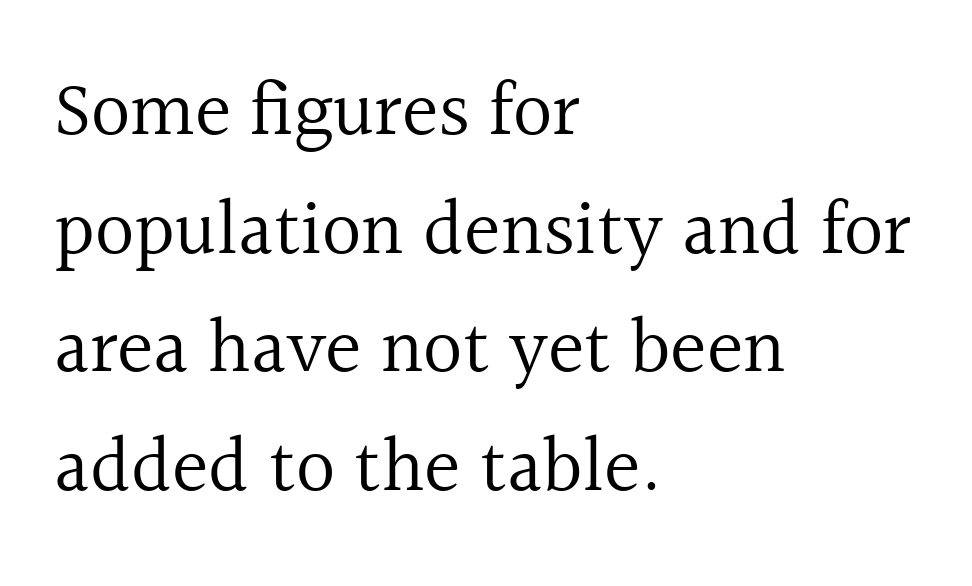
Q: Is the text bold? A: No.
Q: Is the text italic (slanted)? A: No, it is upright.
Q: Is the typeface a serif or a sans-serif typeface? A: Serif.
Q: Is the text underlined? A: No.
Q: How is the paragraph aligned? A: Left-aligned.
Q: Is the spacing between letters normal or unusually wide? A: Normal.
Q: Is the spacing between lines tight, normal or loose? A: Normal.
Q: Width (condensed, normal, or wide)? A: Normal.
Q: x-height? A: Medium.
Q: Monospaced? A: No.
